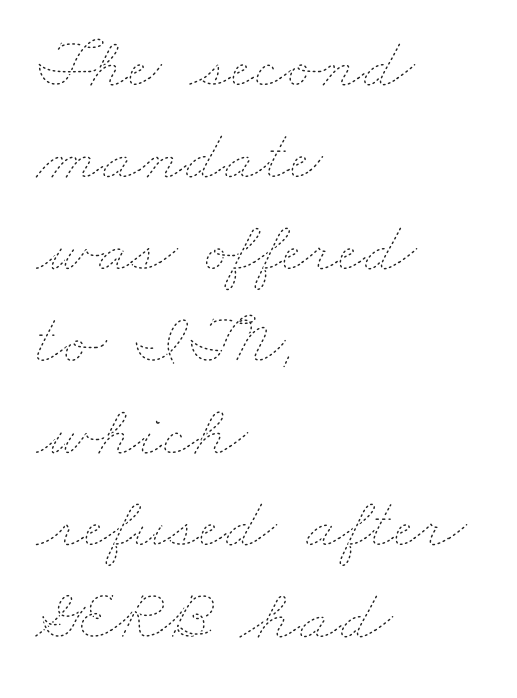
{"bold": "no", "weight": "thin", "width": "wide", "stroke_contrast": "low", "x_height": "small", "monospaced": "no", "underline": "no", "align": "left", "line_spacing": "normal", "line_spacing_ratio": 1.26, "letter_spacing": "normal", "letter_spacing_em": 0.0, "glyph_px": 73}
